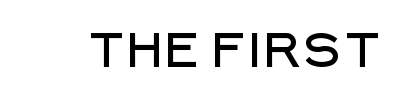
The image shows 48 px sans-serif type, upright; set normal letter spacing, not underlined; low stroke contrast and a large x-height.
